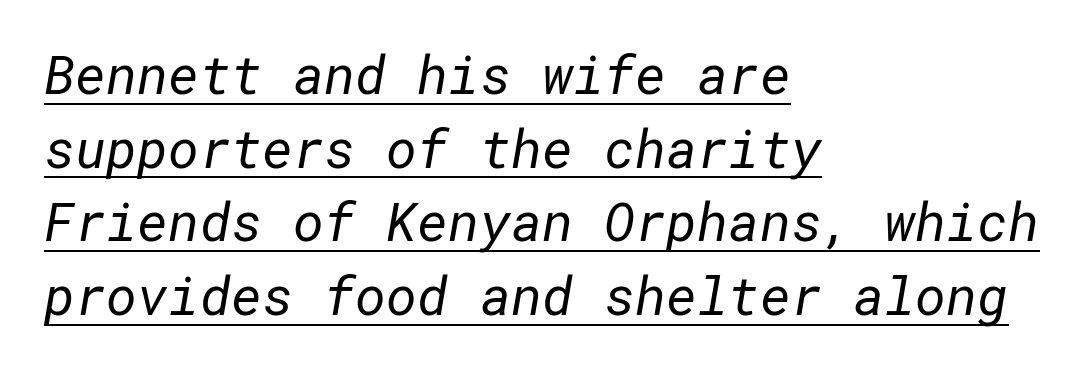
The rendering keeps characters at their native spacing. The typeface has the unassuming heft of standard copy or less. The face used here appears with an underline applied. Each letter's strokes conclude bluntly, with no projecting serifs. Whoever set this chose a conventional vertical rhythm.
